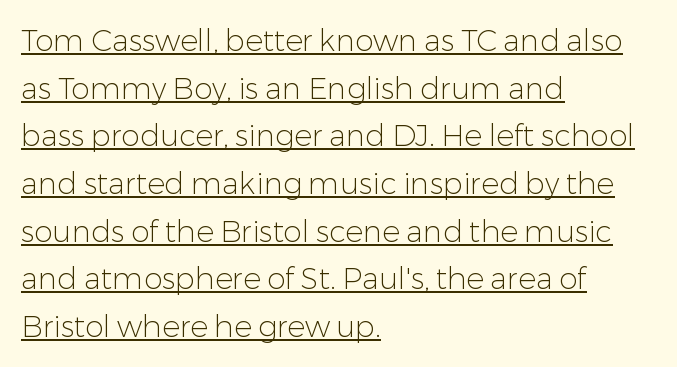
This sample uses an upright cut, with every glyph sitting square on the baseline. Nobody touched the tracking dial on this one. Each line of the rendering has a horizontal stroke beneath the glyphs. The letters advance in unequal steps, a hallmark of proportional type.
